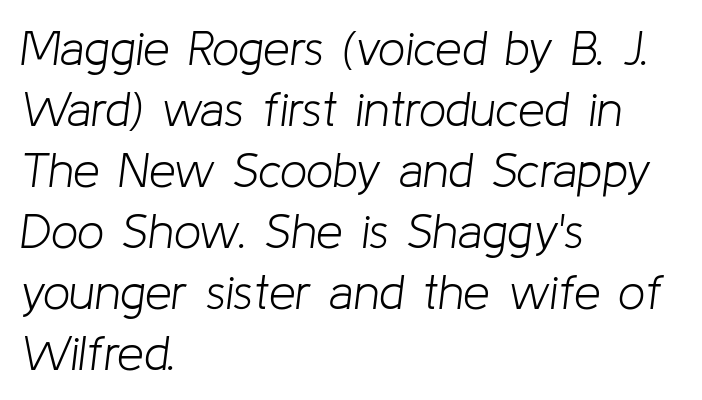
{"italic": "yes", "lean": "right", "slant_degrees": 8, "bold": "no", "weight": "light", "width": "normal", "stroke_contrast": "low", "x_height": "medium", "monospaced": "no", "underline": "no", "align": "left", "line_spacing": "normal", "line_spacing_ratio": 1.27, "letter_spacing": "normal", "letter_spacing_em": 0.0, "glyph_px": 48}
